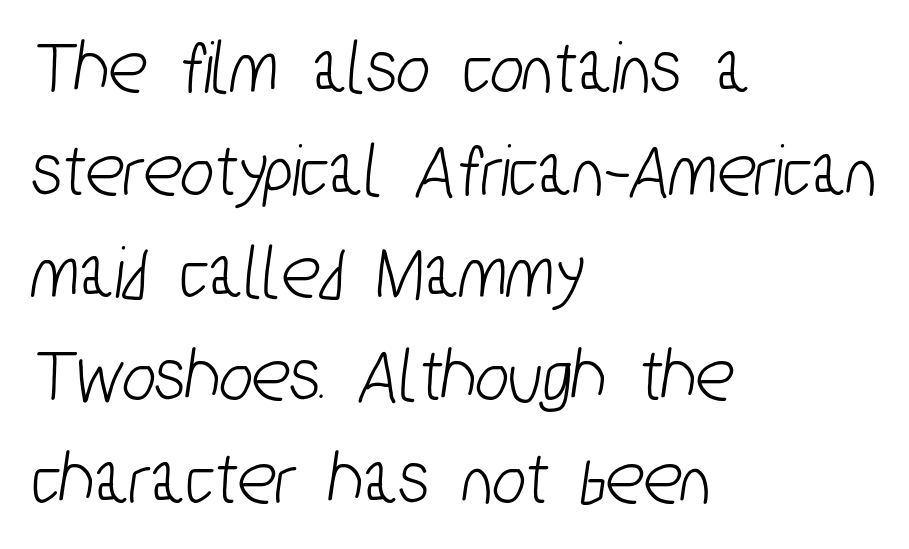
The image shows 79 px condensed sans-serif type; set left-aligned, normal line spacing (1.3x), normal letter spacing, not underlined; low stroke contrast and a medium x-height.
